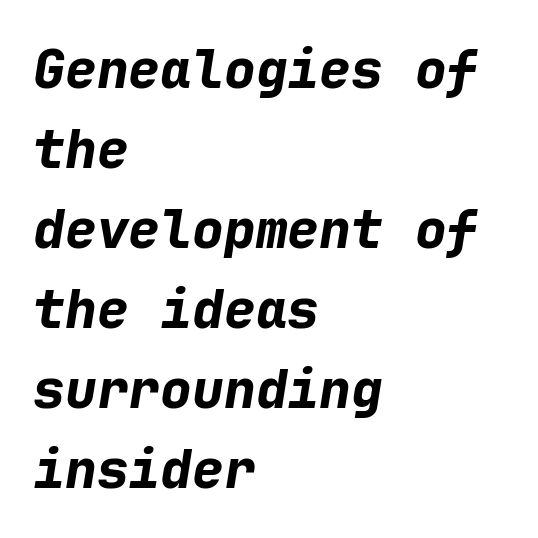
The image shows 53 px bold type, italic (leaning right), monospaced; set left-aligned, normal line spacing (1.51x), normal letter spacing, not underlined; low stroke contrast and a medium x-height.
